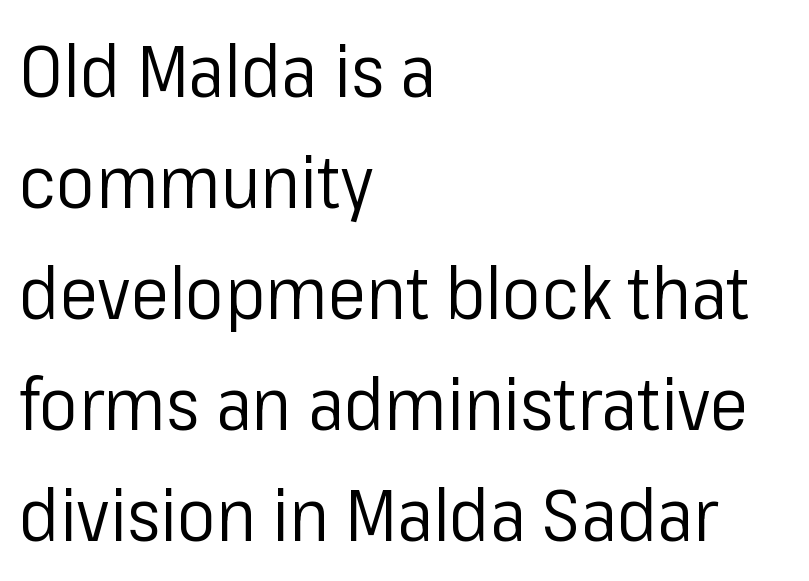
The image shows 72 px regular-weight sans-serif type, upright; set left-aligned, normal line spacing (1.54x), normal letter spacing, not underlined; low stroke contrast and a medium x-height.
